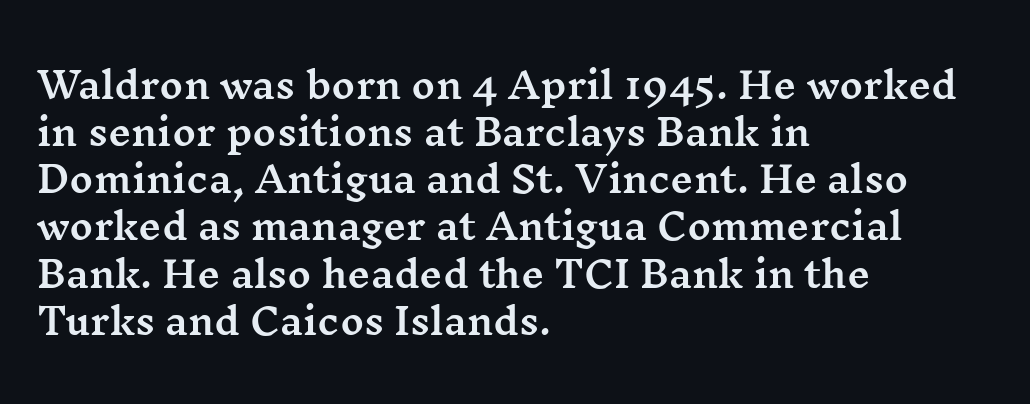
Q: Is the text italic (slanted)? A: No, it is upright.
Q: Is the typeface a serif or a sans-serif typeface? A: Serif.
Q: Is the text underlined? A: No.
Q: How is the paragraph aligned? A: Left-aligned.
Q: Is the spacing between letters normal or unusually wide? A: Normal.
Q: Is the spacing between lines tight, normal or loose? A: Normal.
Q: Width (condensed, normal, or wide)? A: Wide.
Q: Stroke contrast? A: Medium.
Q: x-height? A: Medium.
Q: Monospaced? A: No.
